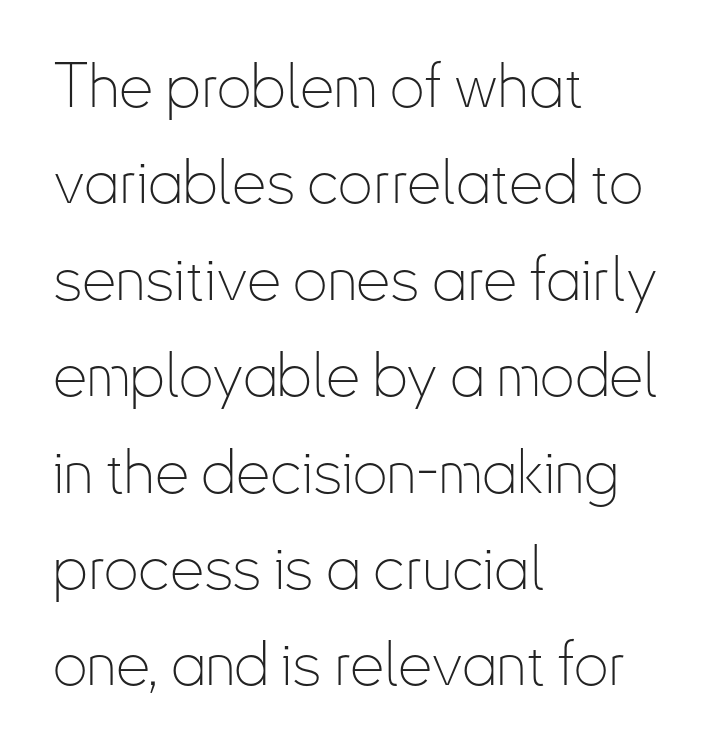
Does the leading feel generous? No, just average. Letterform terminals end flat and unadorned throughout the passage. Unlike italic type, these characters show no tilt at all. Is this a fixed-width face? No — the glyphs have proportional, varying widths. Nothing unusual about the tracking: characters are spaced as the font intends.
